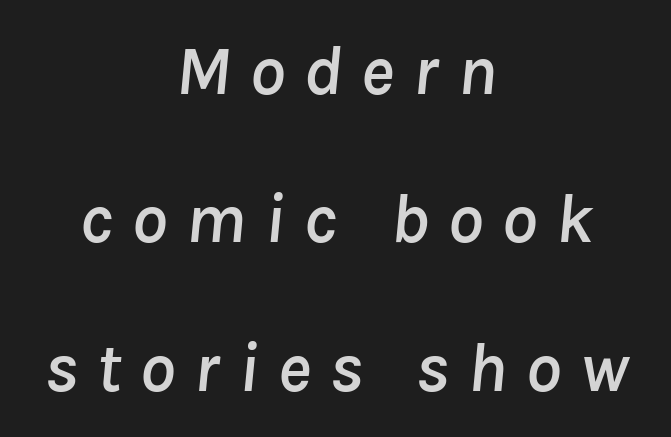
The image shows 71 px text type, italic (leaning right); set centered, loose line spacing (2.09x), unusually wide letter spacing (+0.26 em), not underlined; low stroke contrast and a medium x-height.
